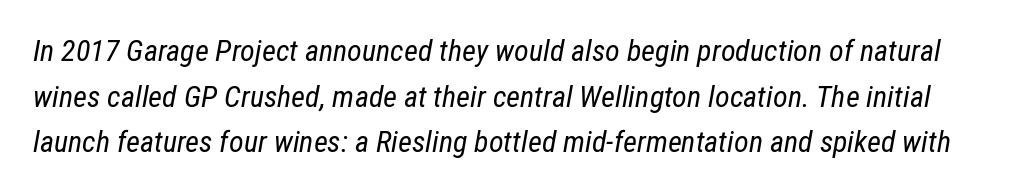
Do the characters align in a grid? No, the font is proportional. No heavy texture on the line: the type isn't bold. Students, observe: this is what conventionally led text looks like. The line texture is even and compact thanks to regular tracking. Quick note: underline off. The letters are slanted; this is an italic face.
